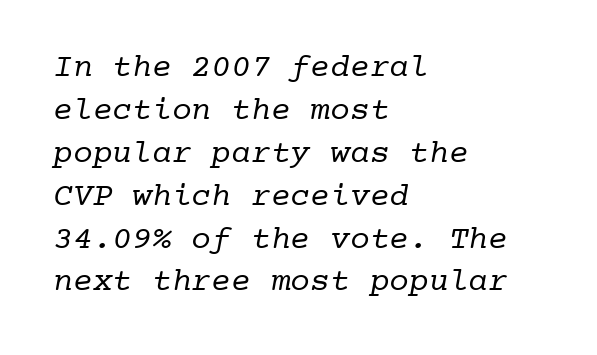
I'd call this a serif setting — the letters wear small feet. The compositor pushed each line to the left boundary. Notice how descenders clear the ascenders below comfortably — that's standard leading. The typeface has the unassuming heft of standard copy or less.
